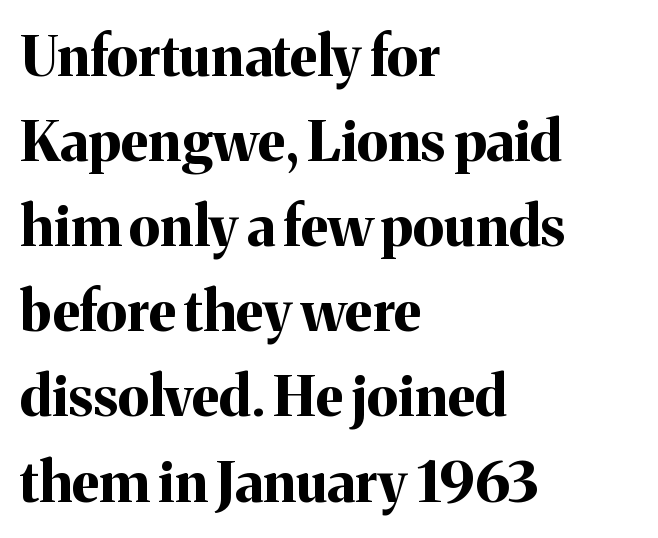
Q: Is the text bold? A: Yes.
Q: Is the text italic (slanted)? A: No, it is upright.
Q: Is the typeface a serif or a sans-serif typeface? A: Serif.
Q: Is the text underlined? A: No.
Q: How is the paragraph aligned? A: Left-aligned.
Q: Is the spacing between letters normal or unusually wide? A: Normal.
Q: Is the spacing between lines tight, normal or loose? A: Normal.
Q: Width (condensed, normal, or wide)? A: Normal.
Q: Stroke contrast? A: Medium.
Q: x-height? A: Medium.
Q: Monospaced? A: No.
